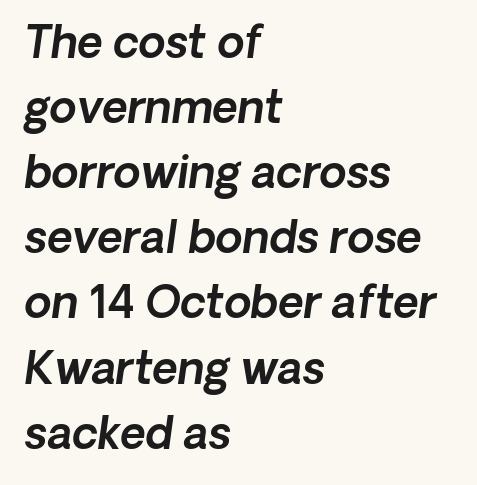
The image shows 44 px sans-serif type; set left-aligned, normal line spacing (1.48x), normal letter spacing, not underlined; a medium x-height.
